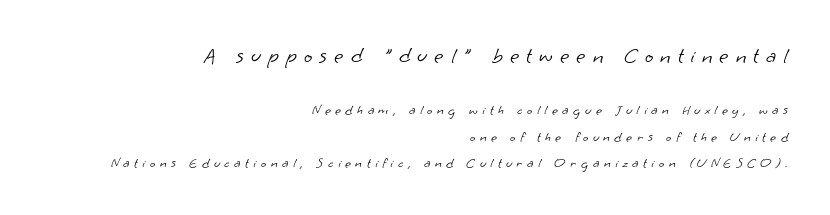
The zone under the glyphs is completely vacant. Unbolded letterforms with no extra heft. Compared with typical body copy, the letter spacing here is much looser. The earlier block is typeset at a bigger size than the later block. The rag falls on the left side of this text block.
